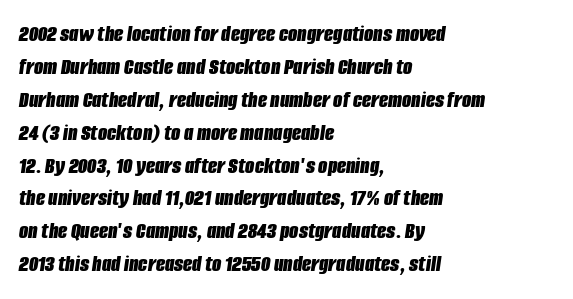
Where is the straight margin? On the left. How heavy is the stroke? Heavy — this is a bold. Notice how the stems are inclined rather than vertical — that's the hallmark of italics. The glyphs are unaccompanied by any horizontal stroke below them. The block of text has a typical density, with ordinary space between rows.
